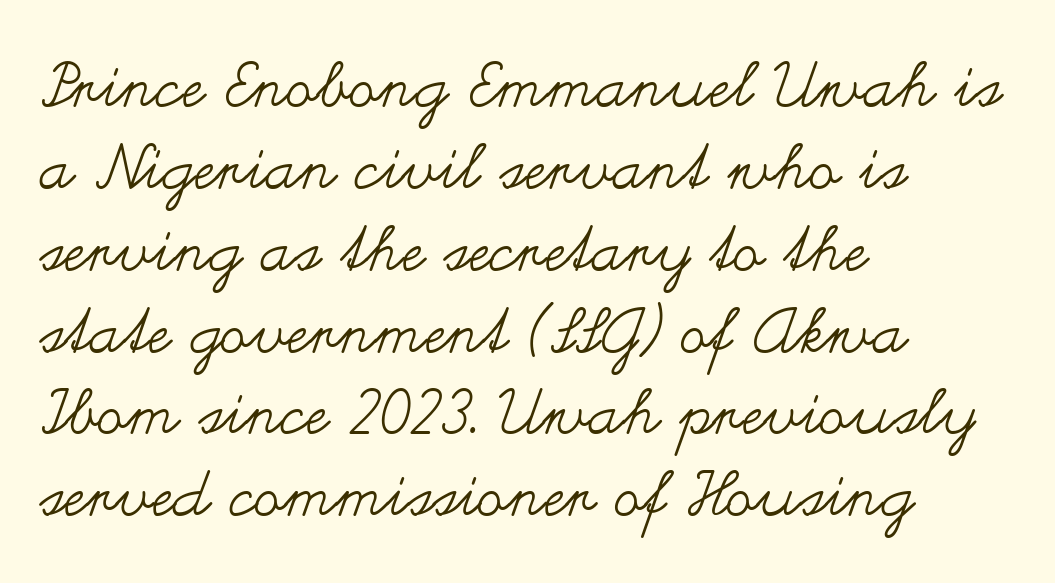
The image shows 62 px regular-weight, wide type; set left-aligned, normal line spacing (1.32x), normal letter spacing, not underlined; medium stroke contrast and a small x-height.
